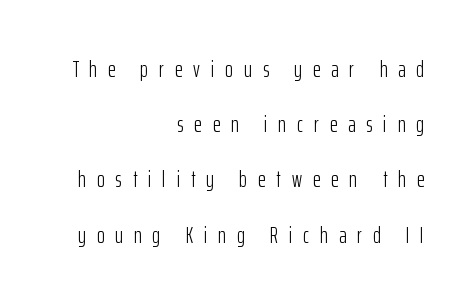
Caption: multi-line text, flush right, ragged left. Does the leading feel generous? Absolutely, it's lavish. If you drew a line through each stem, it would be perfectly vertical. The passage shown has open, widely tracked lettering throughout. Type without underlining.
